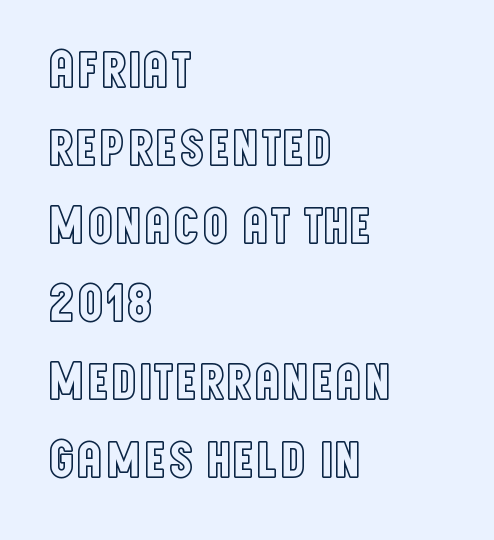
Here the designer chose a conventional face with non-uniform glyph widths. This sample is left-justified, so line endings fall wherever the words run out. Here the glyphs are tracked normally, forming tight word shapes. Posture: upright roman. How would I describe the line gaps? Plain and ordinary. Anything drawn beneath the words? Only blank space.
